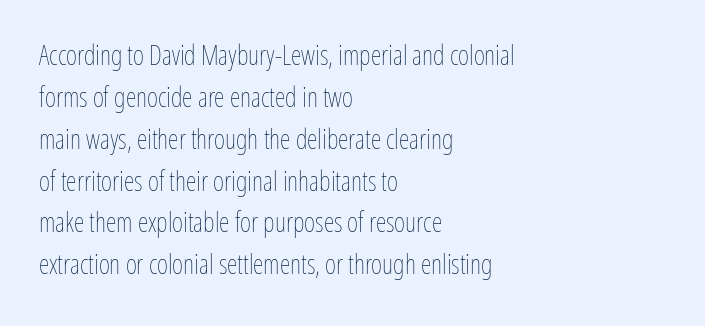
The image shows 27 px text type, upright; set left-aligned, normal line spacing (1.55x), normal letter spacing, not underlined.
